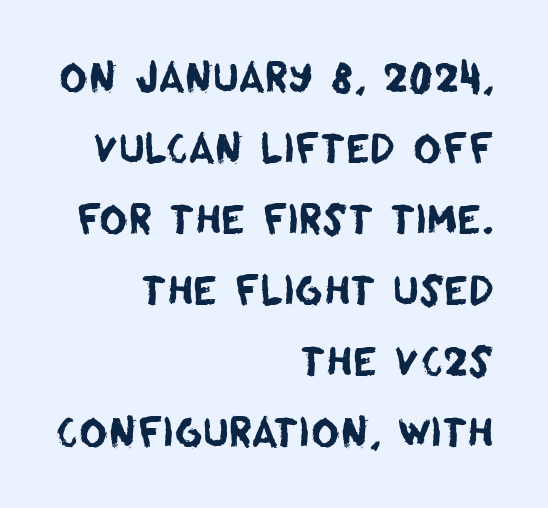
{"serif": "no", "width": "normal", "stroke_contrast": "low", "x_height": "large", "monospaced": "no", "underline": "no", "align": "right", "line_spacing_ratio": 1.82, "letter_spacing": "normal", "letter_spacing_em": 0.0, "glyph_px": 39}
